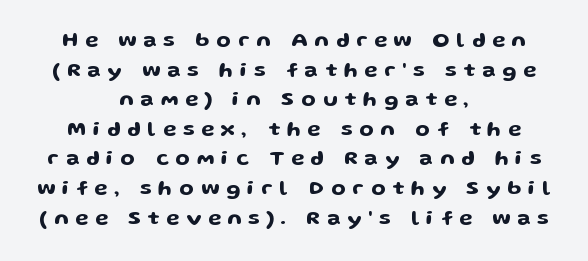
Q: Is the text italic (slanted)? A: No, it is upright.
Q: Is the text underlined? A: No.
Q: How is the paragraph aligned? A: Centered.
Q: Is the spacing between letters normal or unusually wide? A: Unusually wide.
Q: Is the spacing between lines tight, normal or loose? A: Normal.
